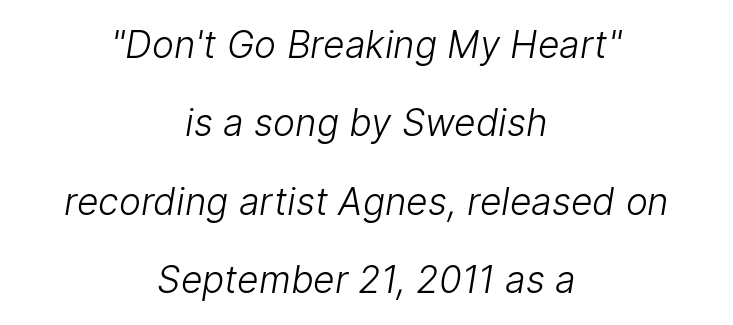
{"serif": "no", "bold": "no", "weight": "light", "width": "normal", "stroke_contrast": "low", "x_height": "medium", "monospaced": "no", "underline": "no", "align": "center", "line_spacing": "loose", "line_spacing_ratio": 2.12, "letter_spacing": "normal", "letter_spacing_em": 0.0, "glyph_px": 37}
